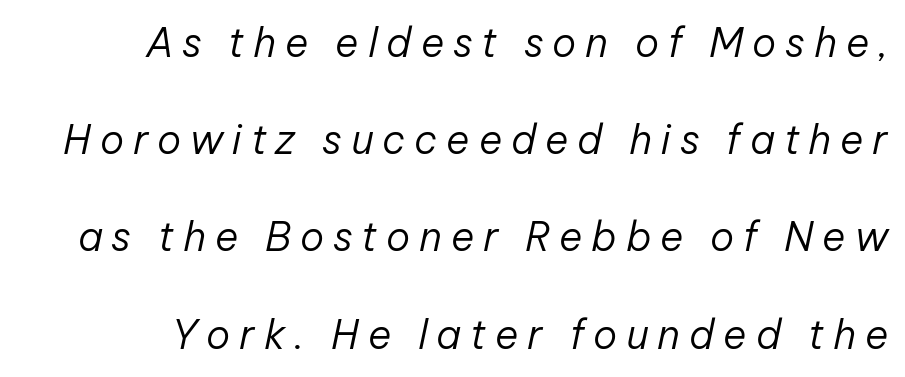
Q: Is the text bold? A: No.
Q: Is the text italic (slanted)? A: Yes, it leans right by about 12 degrees.
Q: Is the text underlined? A: No.
Q: Is the spacing between letters normal or unusually wide? A: Unusually wide.
Q: Is the spacing between lines tight, normal or loose? A: Loose.
Q: Width (condensed, normal, or wide)? A: Normal.
Q: Stroke contrast? A: Low.
Q: x-height? A: Medium.
Q: Monospaced? A: No.
